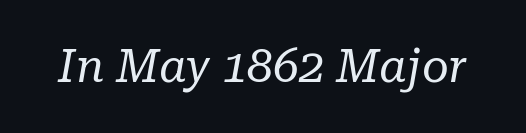
The rendering applies a slant to the glyphs. Serif or sans? Serif — the stroke terminals have little feet. Varying glyph widths throughout — classic text-font behaviour. The space beneath each line is pristine and unruled. Ink coverage per letter is moderate at most. Between one letter and the next there's only the usual sliver of space.
